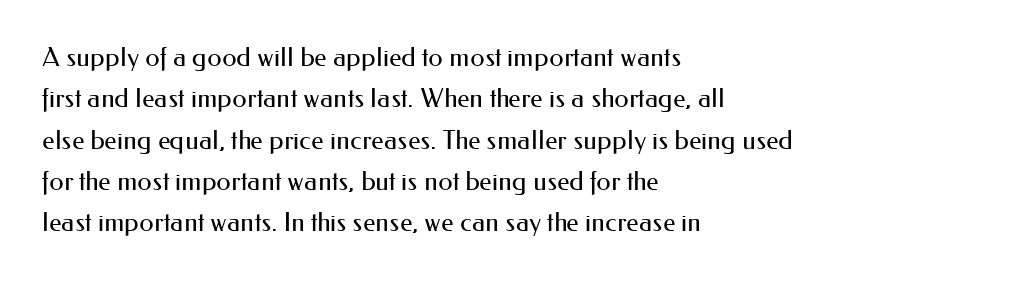
Q: Is the text bold? A: No.
Q: Is the text italic (slanted)? A: No, it is upright.
Q: Is the text underlined? A: No.
Q: How is the paragraph aligned? A: Left-aligned.
Q: Is the spacing between letters normal or unusually wide? A: Normal.
Q: Is the spacing between lines tight, normal or loose? A: Normal.
